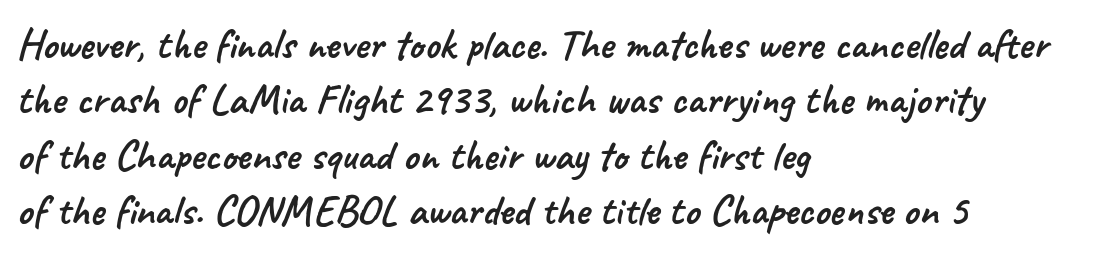
{"serif": "no", "width": "normal", "stroke_contrast": "low", "x_height": "small", "monospaced": "no", "underline": "no", "align": "left", "line_spacing": "normal", "line_spacing_ratio": 1.29, "letter_spacing": "normal", "letter_spacing_em": 0.0, "glyph_px": 43}
